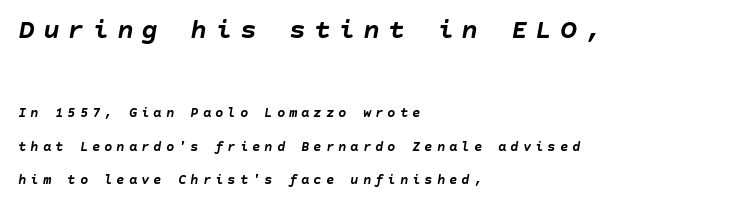
The image shows 28 px semibold type, italic (leaning right); set left-aligned, loose line spacing (2.39x), unusually wide letter spacing (+0.28 em), not underlined; the first (top) block is 2.0x larger; low stroke contrast and a large x-height.
